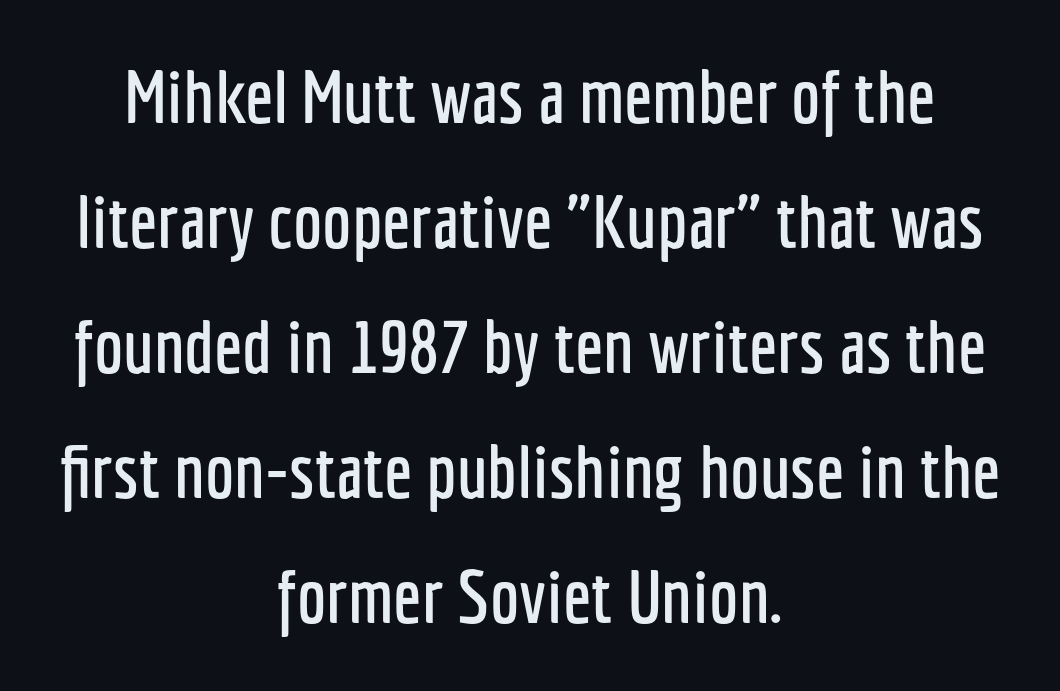
Note the varied advance widths — an 'i' is clearly narrower than an 'm'. Lines of text with bare space underneath. Notice how descenders clear the ascenders below comfortably — that's standard leading. Nope, not italic — everything's standing straight. The designer went with a sans here, leaving each stem footless. Look at the tracking — it's just the regular setting, nothing added.
